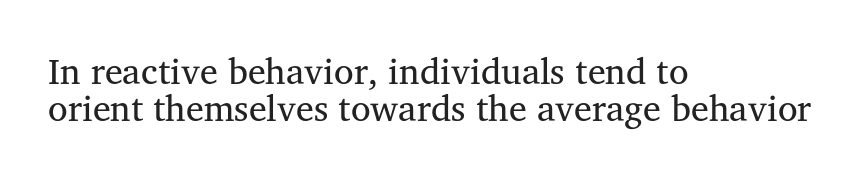
{"serif": "yes", "italic": "no", "bold": "no", "weight": "regular", "width": "normal", "stroke_contrast": "medium", "x_height": "medium", "monospaced": "no", "underline": "no", "align": "left", "line_spacing": "tight", "line_spacing_ratio": 1.04, "letter_spacing": "normal", "letter_spacing_em": 0.0, "glyph_px": 36}
